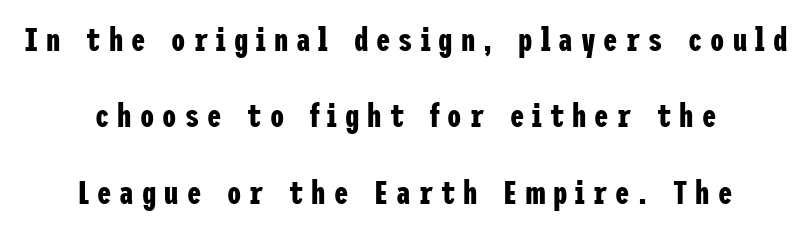
The image shows 32 px bold, condensed sans-serif type, upright; set centered, loose line spacing (2.39x), unusually wide letter spacing (+0.25 em), not underlined; low stroke contrast and a medium x-height.
